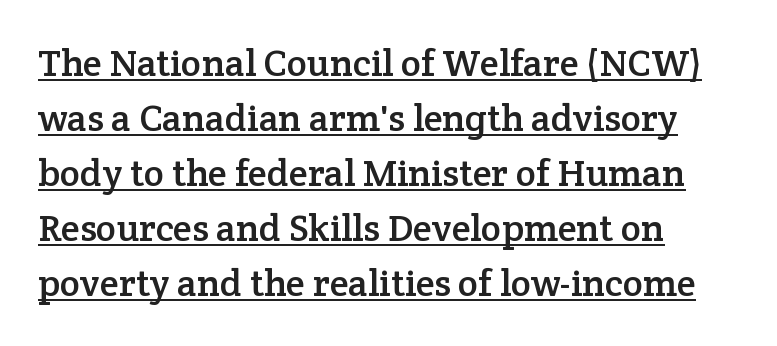
{"serif": "yes", "italic": "no", "width": "normal", "stroke_contrast": "low", "x_height": "medium", "monospaced": "no", "underline": "yes", "align": "left", "line_spacing": "normal", "line_spacing_ratio": 1.45, "letter_spacing": "normal", "letter_spacing_em": 0.0, "glyph_px": 38}
